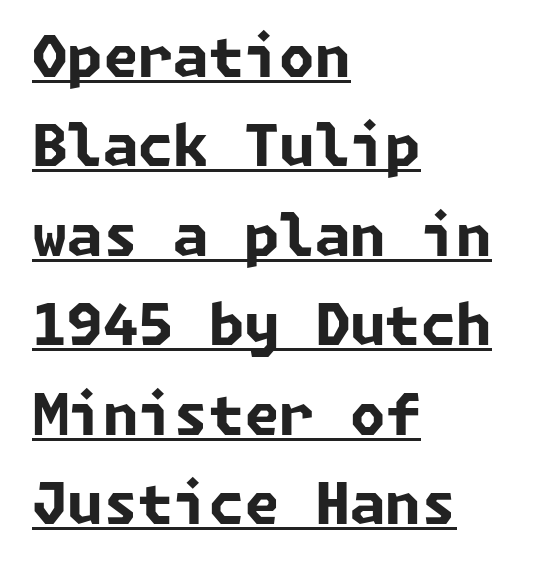
Q: Is the text bold? A: Yes.
Q: Is the typeface a serif or a sans-serif typeface? A: Sans-serif.
Q: Is the text underlined? A: Yes.
Q: How is the paragraph aligned? A: Left-aligned.
Q: Is the spacing between letters normal or unusually wide? A: Normal.
Q: Is the spacing between lines tight, normal or loose? A: Normal.
Q: Width (condensed, normal, or wide)? A: Normal.
Q: Stroke contrast? A: Low.
Q: x-height? A: Medium.
